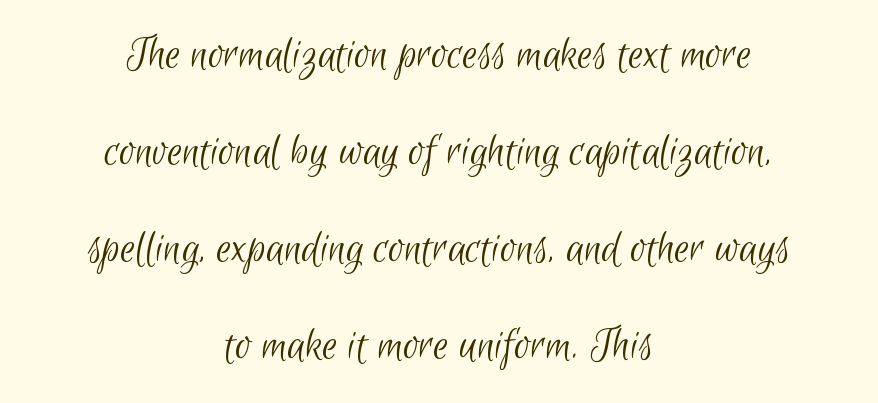
{"serif": "no", "bold": "no", "weight": "light", "width": "condensed", "stroke_contrast": "low", "x_height": "small", "monospaced": "no", "underline": "no", "align": "center", "line_spacing": "loose", "line_spacing_ratio": 2.02, "letter_spacing": "normal", "letter_spacing_em": 0.0, "glyph_px": 48}
